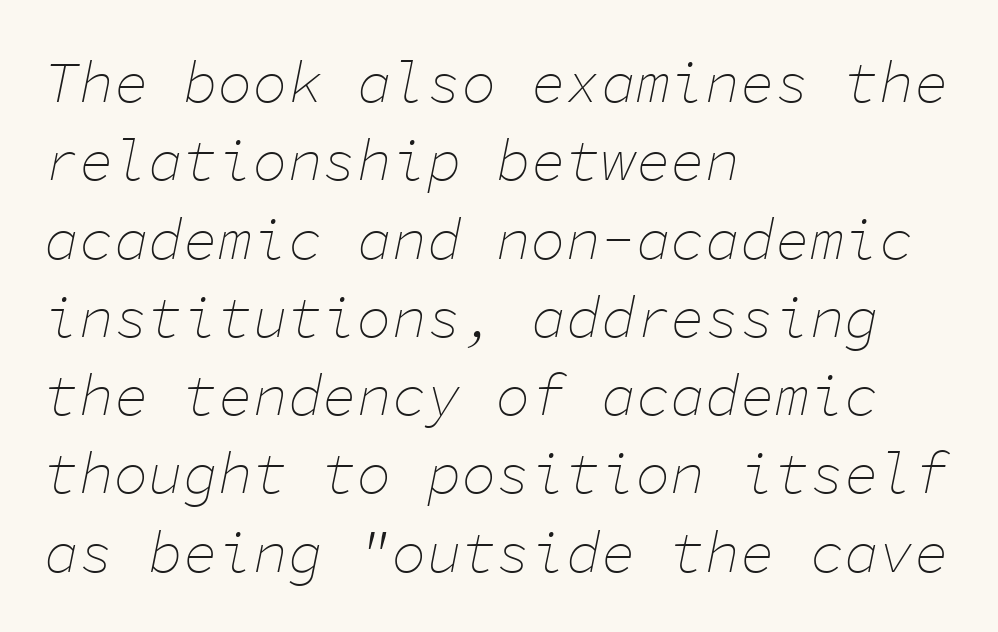
The image shows 58 px thin type, italic (leaning right), monospaced; set left-aligned, normal line spacing (1.35x), normal letter spacing, not underlined; low stroke contrast and a medium x-height.
